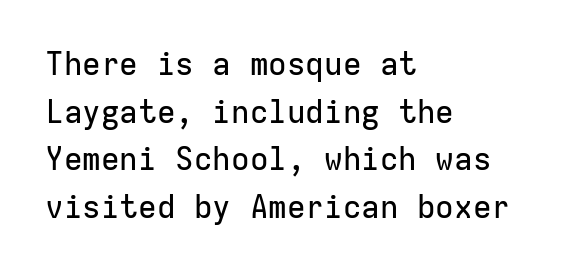
The image shows 31 px sans-serif type, upright, monospaced; set left-aligned, normal line spacing (1.54x), normal letter spacing, not underlined; low stroke contrast and a medium x-height.
